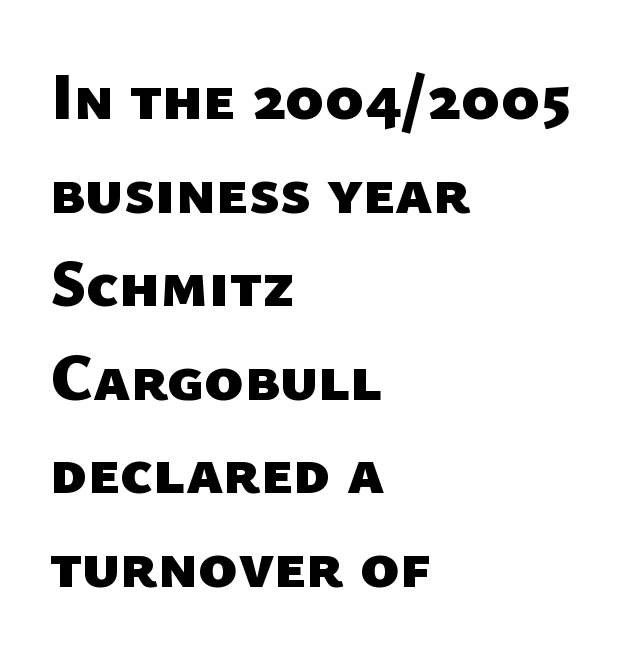
In terms of leading, this rendering sits right in the middle. Plain, unruled lines of type. Varying glyph widths throughout — classic text-font behaviour. The rendering keeps characters at their native spacing. Grotesque or geometric, the face here clearly has no serifs.
